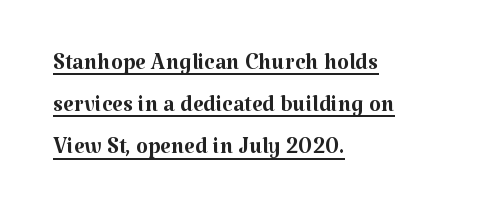
The image shows 31 px regular-weight serif type, upright; set left-aligned, normal line spacing (1.36x), normal letter spacing, underlined; medium stroke contrast and a medium x-height.
